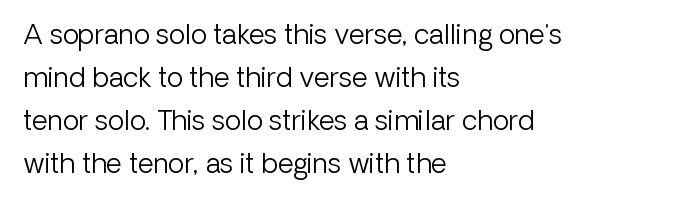
Q: Is the text bold? A: No.
Q: Is the text italic (slanted)? A: No, it is upright.
Q: Is the text underlined? A: No.
Q: How is the paragraph aligned? A: Left-aligned.
Q: Is the spacing between letters normal or unusually wide? A: Normal.
Q: Is the spacing between lines tight, normal or loose? A: Normal.
